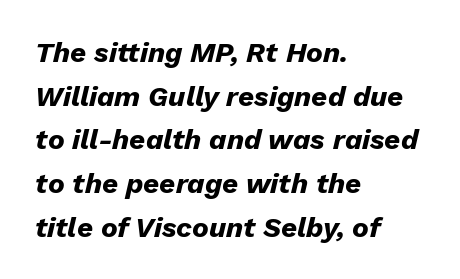
The image shows 28 px heavy type, italic (leaning right); set left-aligned, normal line spacing (1.56x), normal letter spacing, not underlined; low stroke contrast and a medium x-height.
